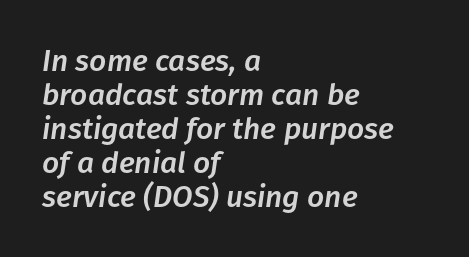
Whoever set this chose condensed vertical rhythm over breathing room. The face used here is rendered with its standard letterfit. The letters advance in unequal steps, a hallmark of proportional type. Style check: oblique.
